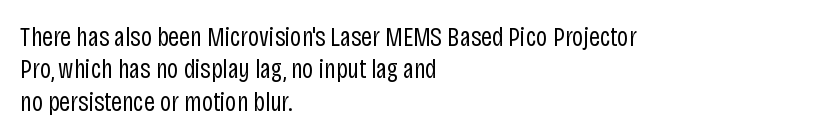
{"italic": "no", "bold": "no", "underline": "no", "align": "left", "line_spacing_ratio": 1.2, "letter_spacing": "normal", "letter_spacing_em": 0.0, "glyph_px": 27}
